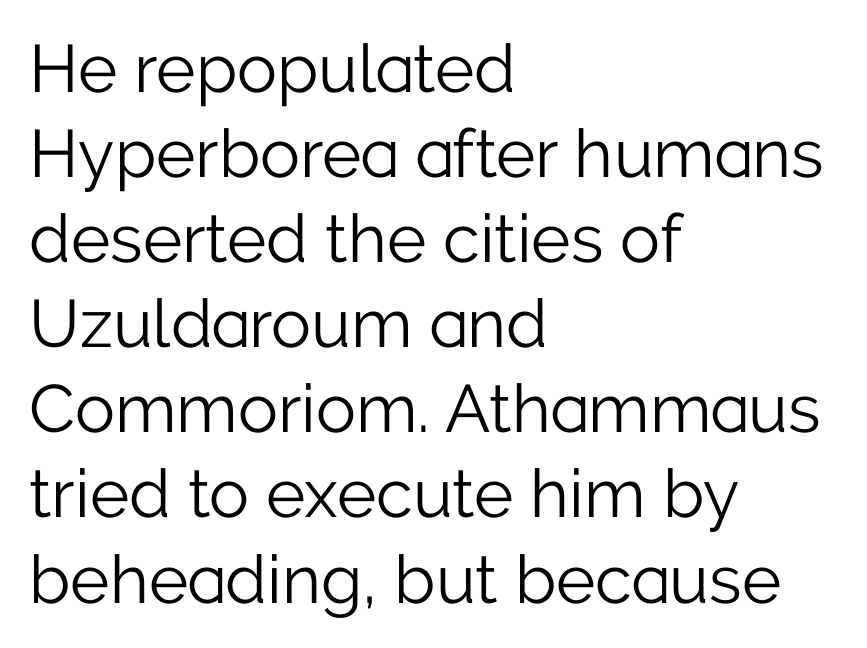
Q: Is the text bold? A: No.
Q: Is the text italic (slanted)? A: No, it is upright.
Q: Is the typeface a serif or a sans-serif typeface? A: Sans-serif.
Q: Is the text underlined? A: No.
Q: How is the paragraph aligned? A: Left-aligned.
Q: Is the spacing between letters normal or unusually wide? A: Normal.
Q: Is the spacing between lines tight, normal or loose? A: Normal.
Q: Width (condensed, normal, or wide)? A: Normal.
Q: Stroke contrast? A: Low.
Q: x-height? A: Medium.
Q: Monospaced? A: No.
